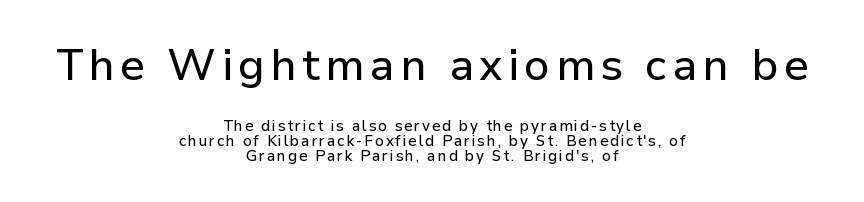
{"serif": "no", "italic": "no", "width": "normal", "stroke_contrast": "low", "x_height": "medium", "monospaced": "no", "underline": "no", "align": "center", "line_spacing": "tight", "line_spacing_ratio": 1.01, "larger_block": "first", "size_ratio": 2.93, "glyph_px": 44}
